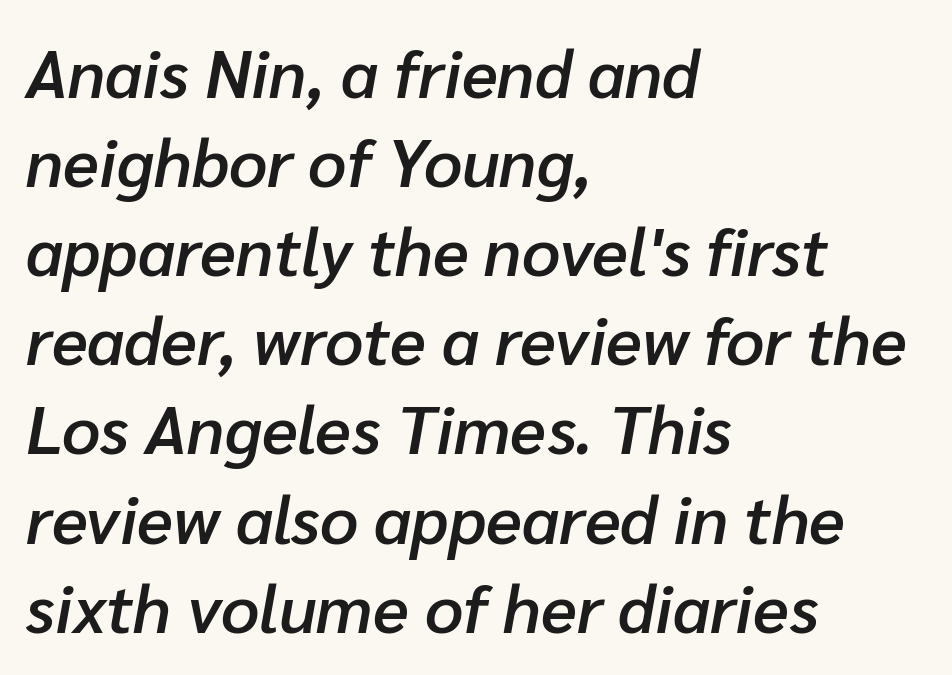
A student would call this left alignment; a typographer would say flush left, rag right. The horizontal fit of the characters is conventional and even. The lettering tilts uniformly, giving the passage an italic look. Whoever set this chose a conventional vertical rhythm. This rendering features lettering with no underline. A fair bit of extra ink — the face is semibold, not bold.
